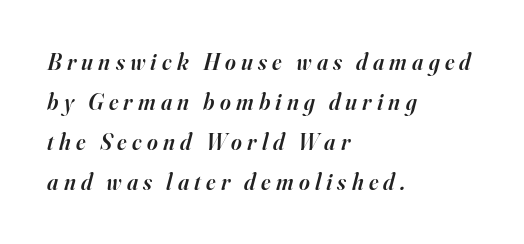
Q: Is the text bold? A: Semi-bold.
Q: Is the text italic (slanted)? A: Yes, it leans right by about 16 degrees.
Q: Is the text underlined? A: No.
Q: How is the paragraph aligned? A: Left-aligned.
Q: Is the spacing between letters normal or unusually wide? A: Unusually wide.
